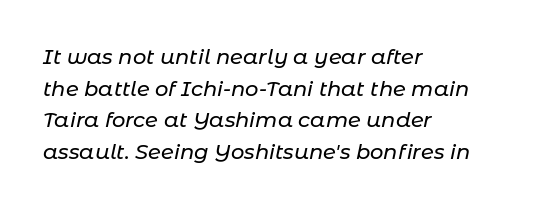
The image shows 21 px text type, italic (leaning right); set left-aligned, normal line spacing (1.51x), normal letter spacing, not underlined.
